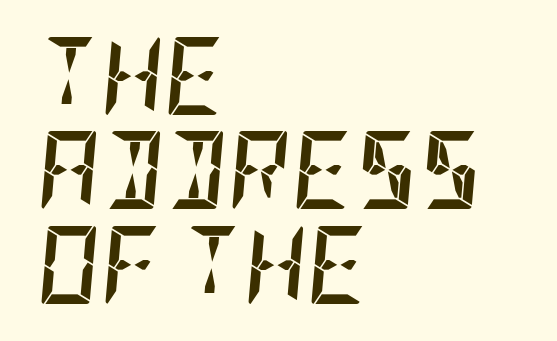
{"italic": "yes", "lean": "right", "slant_degrees": 5, "bold": "yes", "weight": "semibold", "width": "condensed", "stroke_contrast": "low", "x_height": "large", "underline": "no", "align": "left", "line_spacing_ratio": 1.21, "letter_spacing": "normal", "letter_spacing_em": 0.0, "glyph_px": 78}
